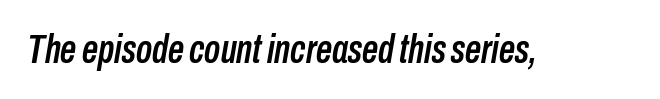
{"italic": "yes", "lean": "right", "slant_degrees": 10, "width": "condensed", "stroke_contrast": "low", "x_height": "medium", "monospaced": "no", "underline": "no", "letter_spacing": "normal", "letter_spacing_em": 0.0, "glyph_px": 40}
